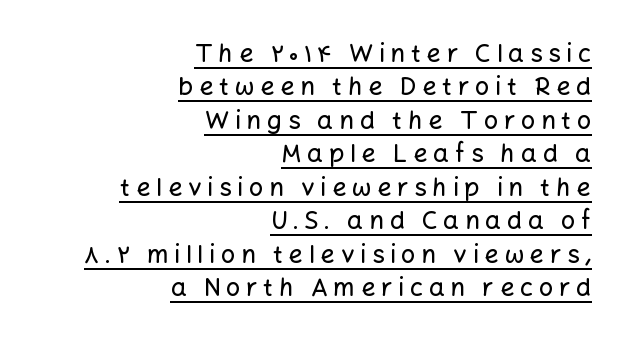
{"italic": "no", "underline": "yes", "align": "right", "line_spacing": "normal", "line_spacing_ratio": 1.34, "letter_spacing": "wide", "letter_spacing_em": 0.23, "glyph_px": 25}
